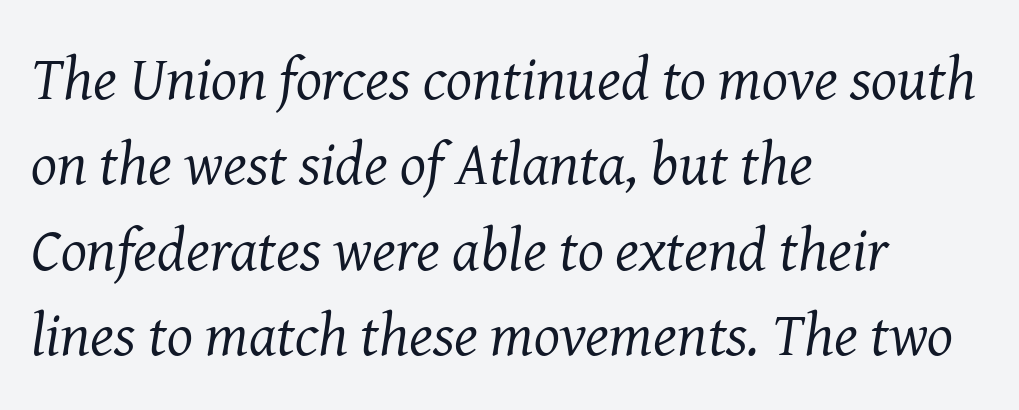
{"serif": "yes", "italic": "yes", "lean": "right", "slant_degrees": 8, "bold": "no", "weight": "regular", "width": "normal", "stroke_contrast": "medium", "x_height": "medium", "monospaced": "no", "underline": "no", "align": "left", "line_spacing": "normal", "line_spacing_ratio": 1.4, "letter_spacing": "normal", "letter_spacing_em": 0.0, "glyph_px": 61}
